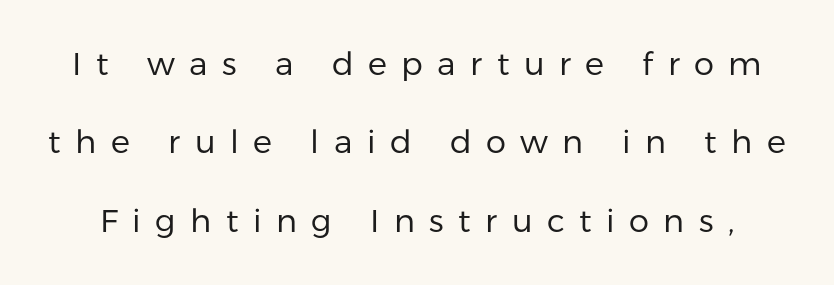
The image shows 32 px regular-weight sans-serif type, upright; set loose line spacing (2.45x), unusually wide letter spacing (+0.45 em), not underlined; low stroke contrast and a medium x-height.
